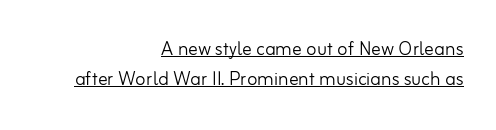
Q: Is the text bold? A: No.
Q: Is the text italic (slanted)? A: No, it is upright.
Q: Is the text underlined? A: Yes.
Q: How is the paragraph aligned? A: Right-aligned.
Q: Is the spacing between letters normal or unusually wide? A: Normal.
